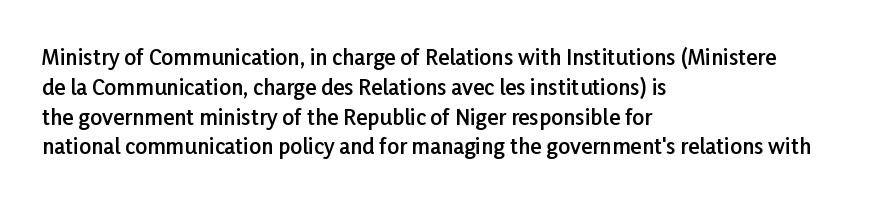
Q: Is the text bold? A: Semi-bold.
Q: Is the text italic (slanted)? A: No, it is upright.
Q: Is the text underlined? A: No.
Q: How is the paragraph aligned? A: Left-aligned.
Q: Is the spacing between letters normal or unusually wide? A: Normal.
Q: Is the spacing between lines tight, normal or loose? A: Normal.
